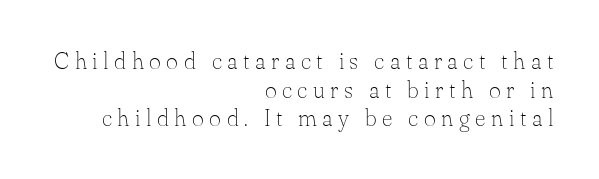
Q: Is the text bold? A: No.
Q: Is the text italic (slanted)? A: No, it is upright.
Q: Is the text underlined? A: No.
Q: How is the paragraph aligned? A: Right-aligned.
Q: Is the spacing between letters normal or unusually wide? A: Unusually wide.
